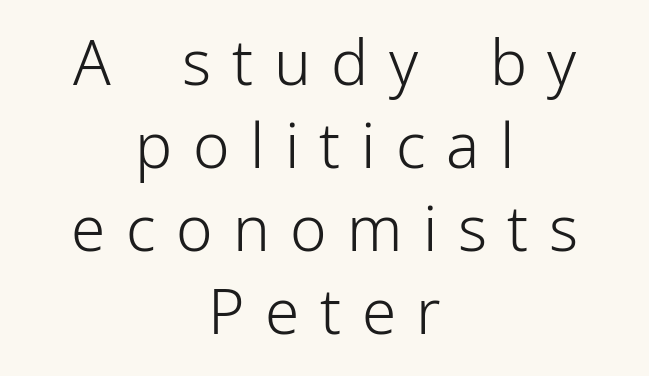
Weight: not bold — regular or lighter. In terms of posture, this sample is upright. No word sits above an underline. The space between consecutive lines is moderate. What stands out about the letter spacing? Its width — letters are far apart. Stroke terminals: plain, sans-serif.
